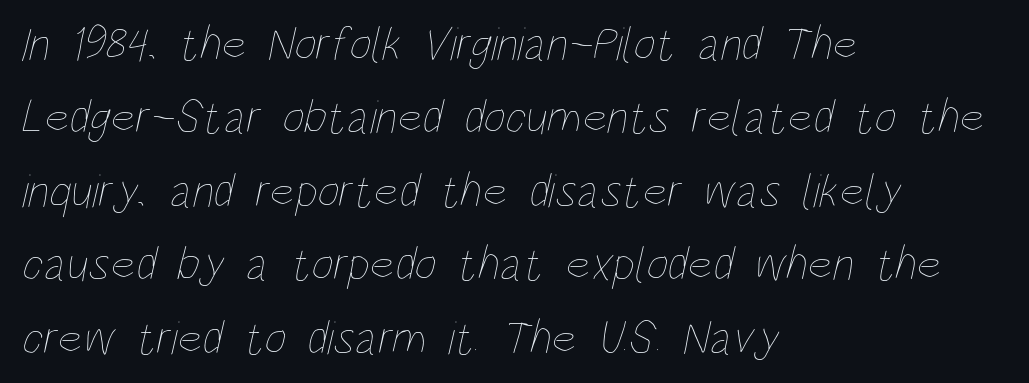
Q: Is the text bold? A: No.
Q: Is the text underlined? A: No.
Q: How is the paragraph aligned? A: Left-aligned.
Q: Is the spacing between letters normal or unusually wide? A: Normal.
Q: Is the spacing between lines tight, normal or loose? A: Normal.
Q: Width (condensed, normal, or wide)? A: Condensed.
Q: Stroke contrast? A: Low.
Q: x-height? A: Large.
Q: Monospaced? A: No.
